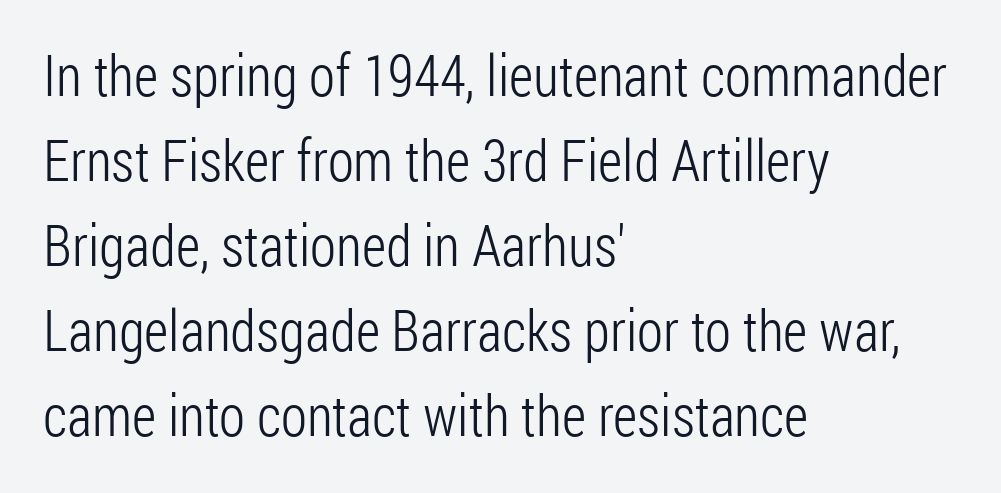
Q: Is the text bold? A: No.
Q: Is the text italic (slanted)? A: No, it is upright.
Q: Is the typeface a serif or a sans-serif typeface? A: Sans-serif.
Q: Is the text underlined? A: No.
Q: How is the paragraph aligned? A: Left-aligned.
Q: Is the spacing between letters normal or unusually wide? A: Normal.
Q: Is the spacing between lines tight, normal or loose? A: Normal.
Q: Width (condensed, normal, or wide)? A: Condensed.
Q: Stroke contrast? A: Low.
Q: x-height? A: Medium.
Q: Monospaced? A: No.
